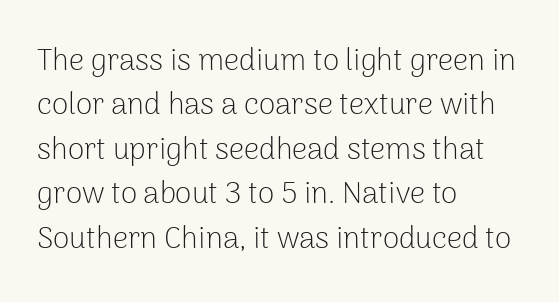
Check where the strokes stop: nothing finishes them off — pure sans. The rag falls on the right side of this text block. Posture: straight, roman, zero tilt. Bold? No — there's no thickening of the strokes. Each letter keeps its own natural width here, so spacing adapts to shape.
